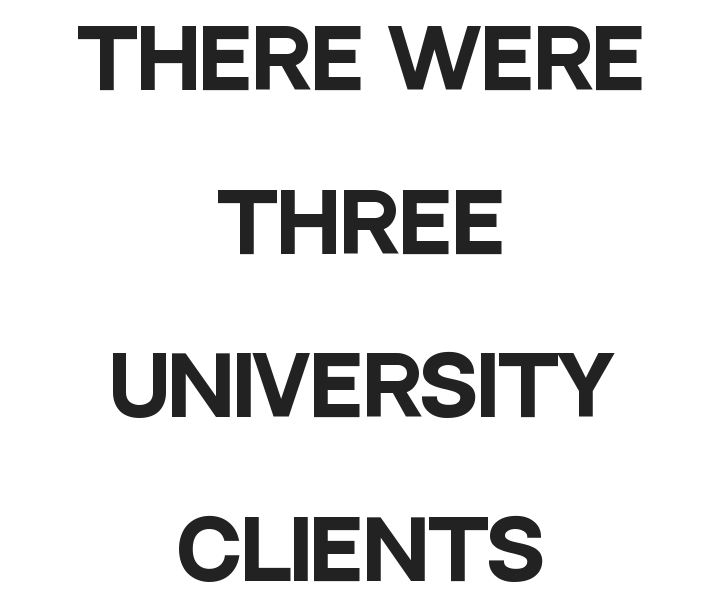
Q: Is the text bold? A: Yes.
Q: Is the text italic (slanted)? A: No, it is upright.
Q: Is the typeface a serif or a sans-serif typeface? A: Sans-serif.
Q: Is the text underlined? A: No.
Q: How is the paragraph aligned? A: Centered.
Q: Is the spacing between letters normal or unusually wide? A: Normal.
Q: Is the spacing between lines tight, normal or loose? A: Loose.
Q: Width (condensed, normal, or wide)? A: Condensed.
Q: Stroke contrast? A: Low.
Q: x-height? A: Large.
Q: Monospaced? A: No.
